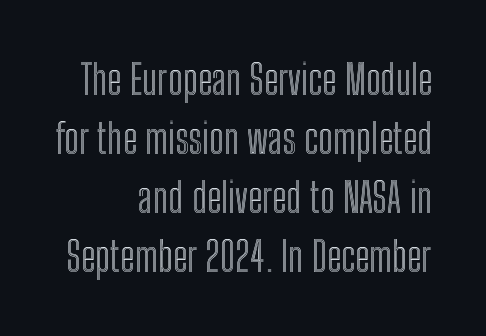
The image shows 41 px condensed type, upright; set right-aligned, normal line spacing (1.44x), normal letter spacing, not underlined; a medium x-height.
